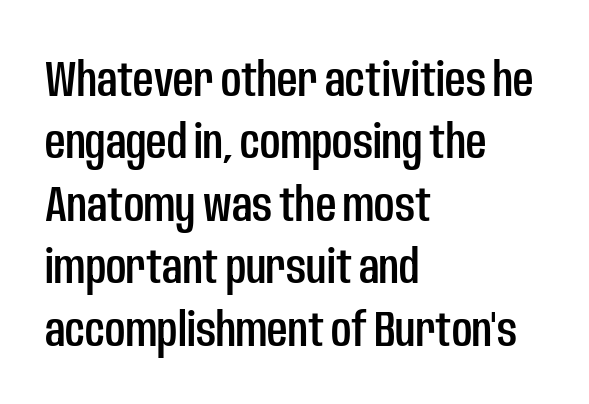
{"serif": "no", "italic": "no", "width": "condensed", "stroke_contrast": "low", "x_height": "large", "monospaced": "no", "underline": "no", "align": "left", "line_spacing": "normal", "line_spacing_ratio": 1.25, "letter_spacing": "normal", "letter_spacing_em": 0.0, "glyph_px": 50}
